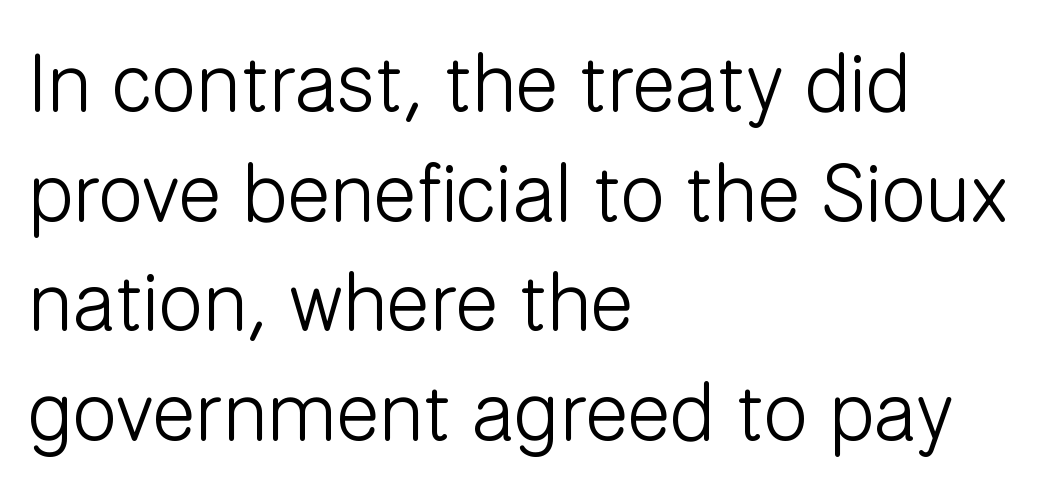
{"serif": "no", "italic": "no", "bold": "no", "weight": "light", "width": "normal", "stroke_contrast": "low", "x_height": "medium", "monospaced": "no", "underline": "no", "align": "left", "line_spacing": "normal", "line_spacing_ratio": 1.37, "letter_spacing": "normal", "letter_spacing_em": 0.0, "glyph_px": 80}
